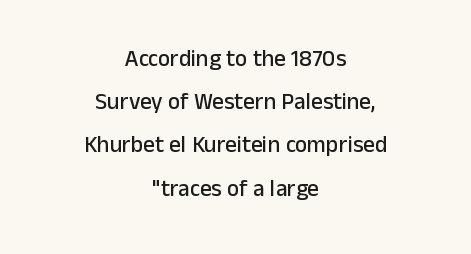
{"italic": "no", "underline": "no", "align": "center", "line_spacing_ratio": 1.88, "letter_spacing": "normal", "letter_spacing_em": 0.0, "glyph_px": 23}
